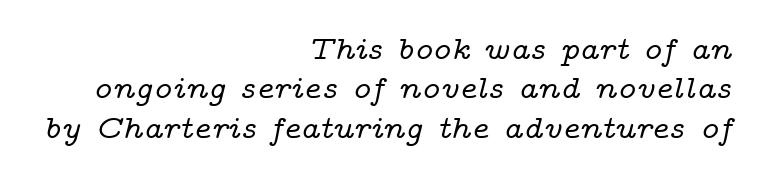
These lines are rendered in a variable-pitch font. The tracking reads as untouched default to a designer's eye. This rendering uses right alignment, leaving the left contour irregular. The glyphs in this specimen are seriffed.
